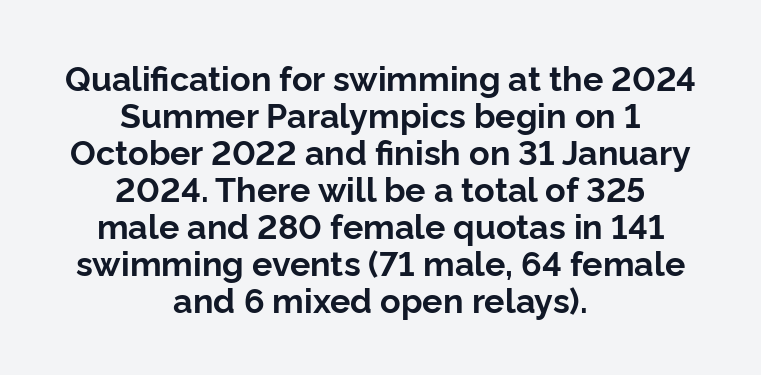
The image shows 34 px bold sans-serif type, upright; set centered, tight line spacing (1.09x), normal letter spacing, not underlined; low stroke contrast and a medium x-height.
